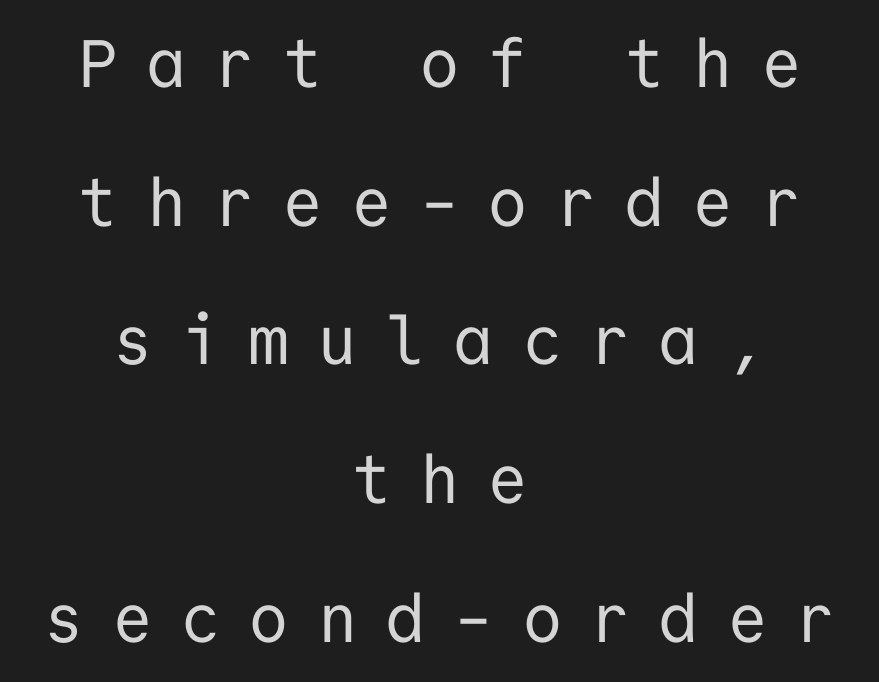
Q: Is the text bold? A: No.
Q: Is the text italic (slanted)? A: No, it is upright.
Q: Is the typeface a serif or a sans-serif typeface? A: Sans-serif.
Q: Is the text underlined? A: No.
Q: How is the paragraph aligned? A: Centered.
Q: Is the spacing between letters normal or unusually wide? A: Unusually wide.
Q: Is the spacing between lines tight, normal or loose? A: Loose.
Q: Width (condensed, normal, or wide)? A: Normal.
Q: Stroke contrast? A: Low.
Q: x-height? A: Medium.
Q: Monospaced? A: Yes.
